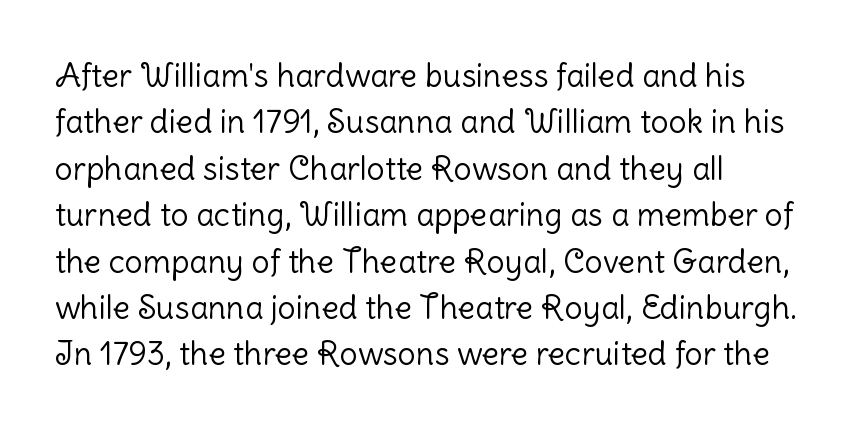
The image shows 32 px light sans-serif type, upright; set left-aligned, normal line spacing (1.45x), normal letter spacing, not underlined; low stroke contrast and a medium x-height.
